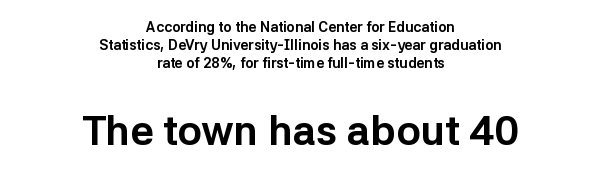
The image shows 41 px bold sans-serif type, upright; set centered, normal line spacing (1.28x), normal letter spacing, not underlined; the second (bottom) block is 2.93x larger; low stroke contrast and a medium x-height.
